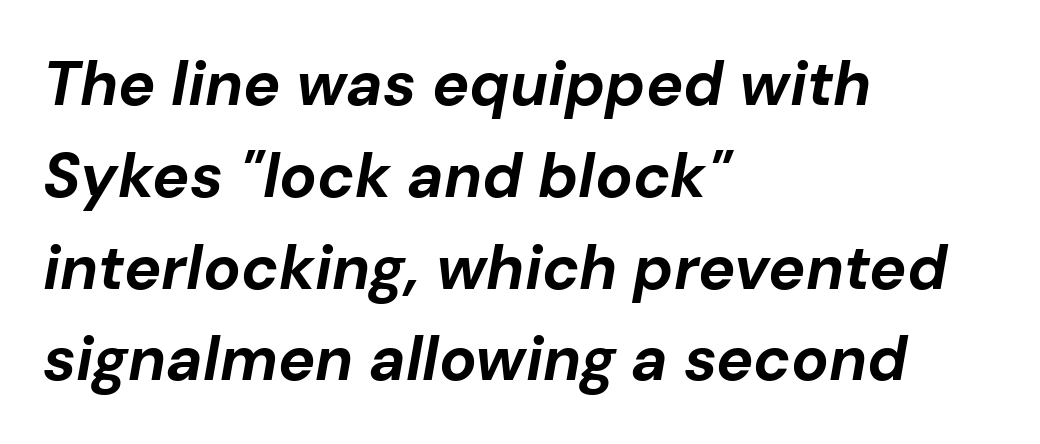
The image shows 62 px bold type, italic (leaning right); set left-aligned, normal line spacing (1.48x), normal letter spacing, not underlined; low stroke contrast and a medium x-height.
